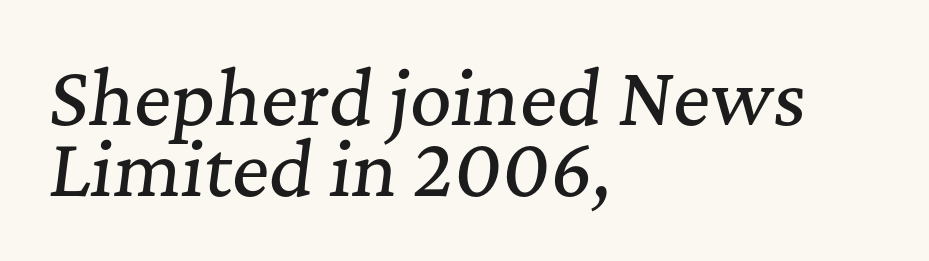
{"serif": "yes", "italic": "yes", "lean": "right", "slant_degrees": 7, "width": "normal", "stroke_contrast": "medium", "x_height": "medium", "monospaced": "no", "underline": "no", "align": "left", "line_spacing": "tight", "line_spacing_ratio": 0.98, "letter_spacing": "normal", "letter_spacing_em": 0.0, "glyph_px": 72}
